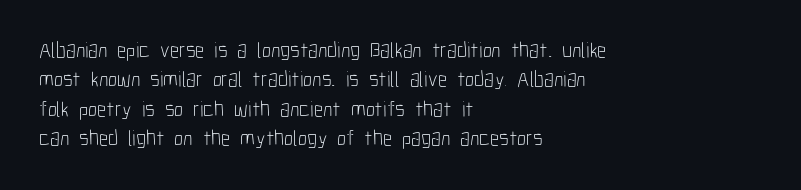
{"italic": "no", "bold": "no", "underline": "no", "align": "left", "line_spacing": "normal", "line_spacing_ratio": 1.34, "letter_spacing": "normal", "letter_spacing_em": 0.0, "glyph_px": 22}
